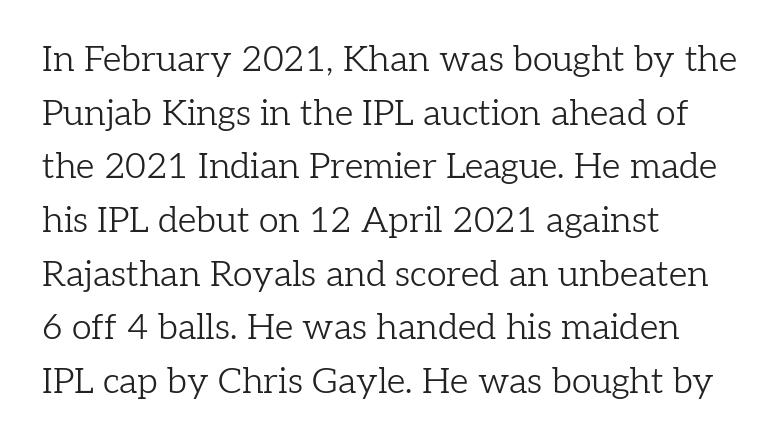
Q: Is the text bold? A: No.
Q: Is the text italic (slanted)? A: No, it is upright.
Q: Is the typeface a serif or a sans-serif typeface? A: Serif.
Q: Is the text underlined? A: No.
Q: How is the paragraph aligned? A: Left-aligned.
Q: Is the spacing between letters normal or unusually wide? A: Normal.
Q: Is the spacing between lines tight, normal or loose? A: Normal.
Q: Width (condensed, normal, or wide)? A: Normal.
Q: Stroke contrast? A: Low.
Q: x-height? A: Medium.
Q: Monospaced? A: No.
